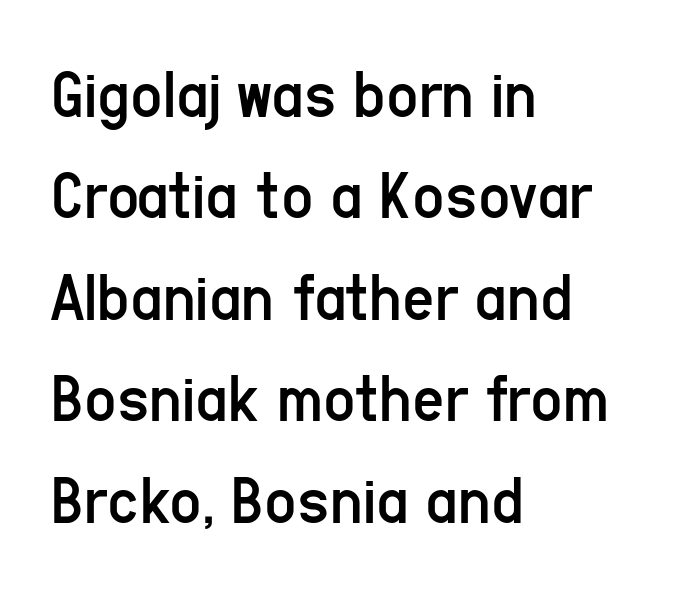
The image shows 70 px regular-weight, condensed sans-serif type, upright; set left-aligned, normal line spacing (1.45x), normal letter spacing, not underlined; low stroke contrast and a medium x-height.
